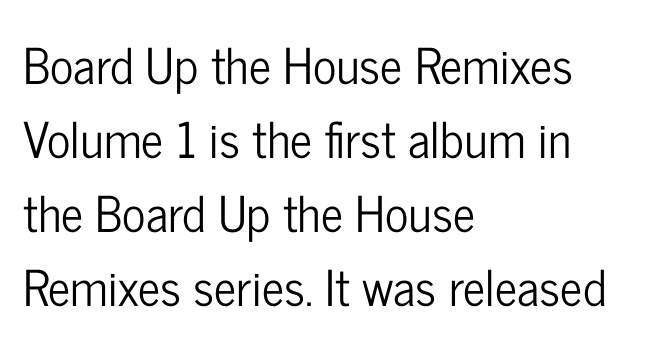
You could not count columns in this text — the font is proportionally spaced. These lines are set flush left with a ragged right edge. Compared with typical paragraphs, the rows here are spaced about the same. A bare baseline throughout the passage. Is this a sans? Yes — the strokes have no serifs. This is the regular roman posture of the typeface.
